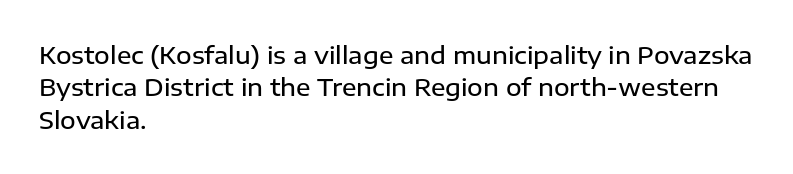
Q: Is the text bold? A: Semi-bold.
Q: Is the text italic (slanted)? A: No, it is upright.
Q: Is the text underlined? A: No.
Q: How is the paragraph aligned? A: Left-aligned.
Q: Is the spacing between letters normal or unusually wide? A: Normal.
Q: Is the spacing between lines tight, normal or loose? A: Normal.
